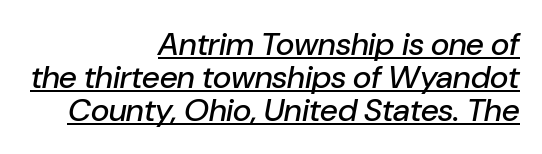
Think of a printed novel: that variable character pitch is what you see here. This rendering leaves character spacing at its baseline value. Each new line begins almost immediately beneath the previous one. Slanted lettering throughout.
